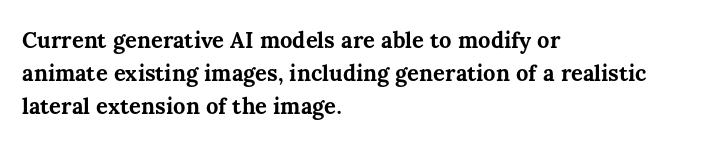
The image shows 22 px bold type, upright; set left-aligned, normal line spacing (1.49x), normal letter spacing, not underlined.
